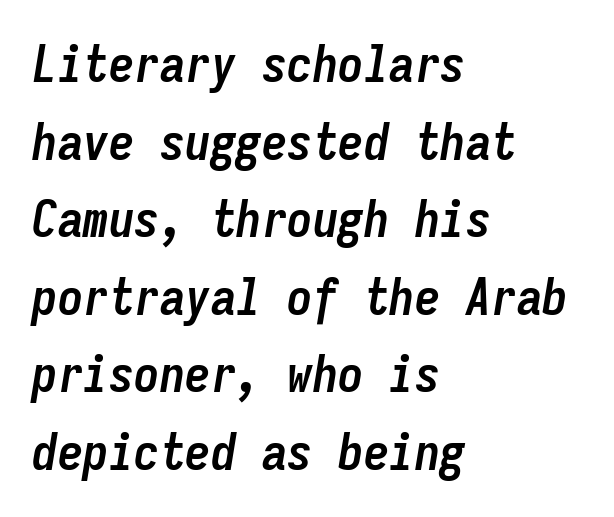
The image shows 51 px semibold, condensed type, italic (leaning right), monospaced; set left-aligned, normal line spacing (1.52x), normal letter spacing, not underlined; low stroke contrast and a medium x-height.
